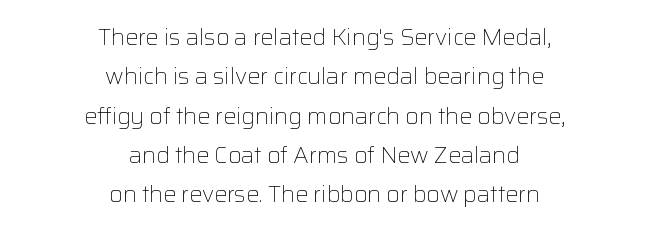
Q: Is the text bold? A: No.
Q: Is the text italic (slanted)? A: No, it is upright.
Q: Is the text underlined? A: No.
Q: How is the paragraph aligned? A: Centered.
Q: Is the spacing between letters normal or unusually wide? A: Normal.
